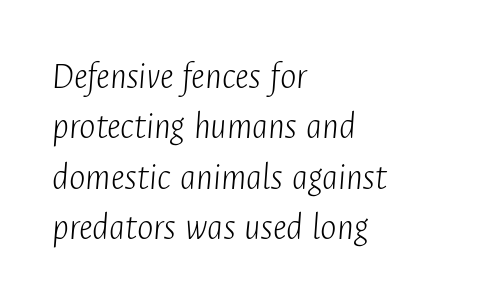
A bare baseline throughout the passage. This sample has the flowing, uneven cadence of proportional lettering. Notice how descenders clear the ascenders below comfortably — that's standard leading. Between one letter and the next there's only the usual sliver of space.
